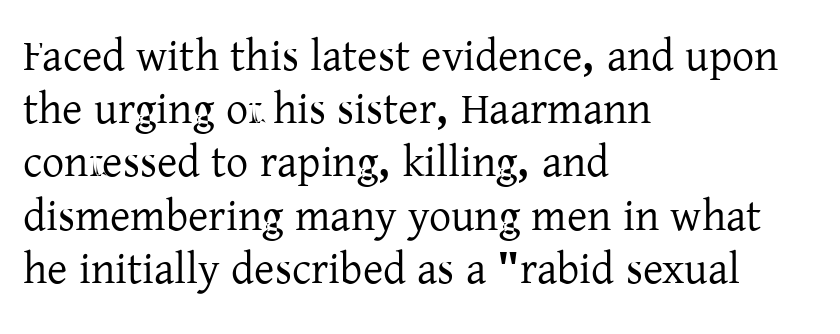
Rendered with straight, roman letterforms. Is this a sans? No — the strokes have serifs. A typesetter would call this proportional, since set widths differ per character. Beneath every word, the page is bare.
